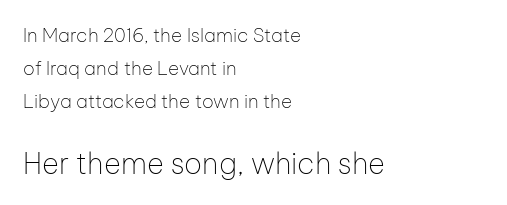
The image shows 29 px thin sans-serif type, upright; set left-aligned, line spacing 1.73x, normal letter spacing, not underlined; the second (bottom) block is 1.53x larger; low stroke contrast and a medium x-height.
